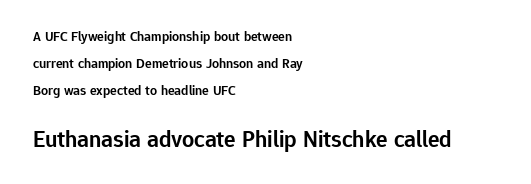
{"italic": "no", "bold": "semi", "underline": "no", "align": "left", "line_spacing": "loose", "line_spacing_ratio": 1.94, "letter_spacing": "normal", "letter_spacing_em": 0.0, "larger_block": "second", "size_ratio": 1.71, "glyph_px": 24}
